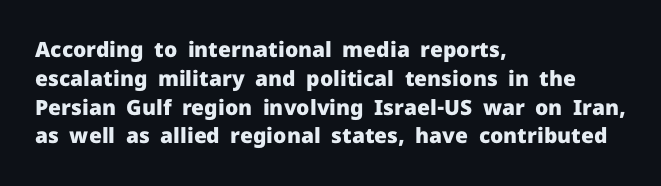
Q: Is the text bold? A: Yes.
Q: Is the text italic (slanted)? A: No, it is upright.
Q: Is the text underlined? A: No.
Q: How is the paragraph aligned? A: Left-aligned.
Q: Is the spacing between letters normal or unusually wide? A: Normal.
Q: Is the spacing between lines tight, normal or loose? A: Normal.
